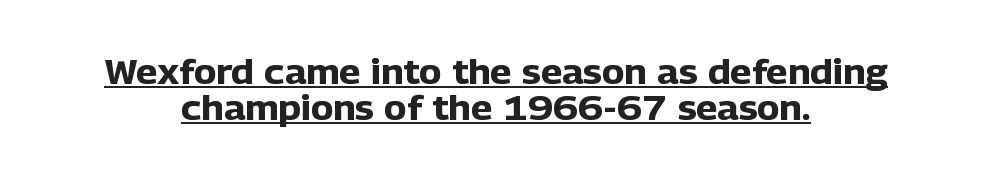
Casual observation: everything's sitting right in the middle. Tightly led — the rows are bunched. The glyphs have the mass of a bold cut. When letters stand straight like this, we call the style roman or upright. The rendering keeps characters at their native spacing. Note the varied advance widths — an 'i' is clearly narrower than an 'm'.
